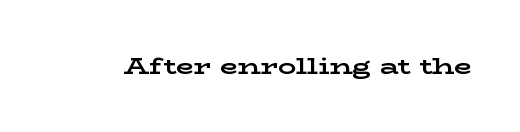
The image shows 23 px bold type, upright; set normal letter spacing, not underlined.
